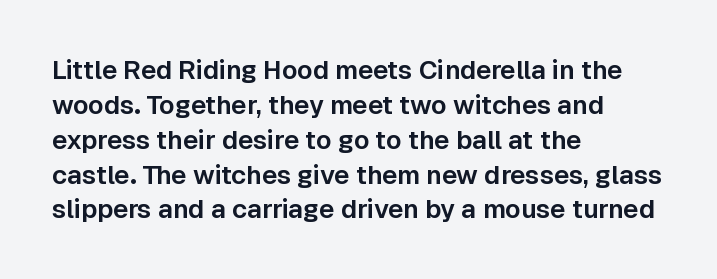
The letters stand straight up with perfectly vertical stems. Anything drawn beneath the words? Only blank space. Vertical spacing — default. Short note: letters normally spaced. Leftover space on each line is placed entirely after the last word.
